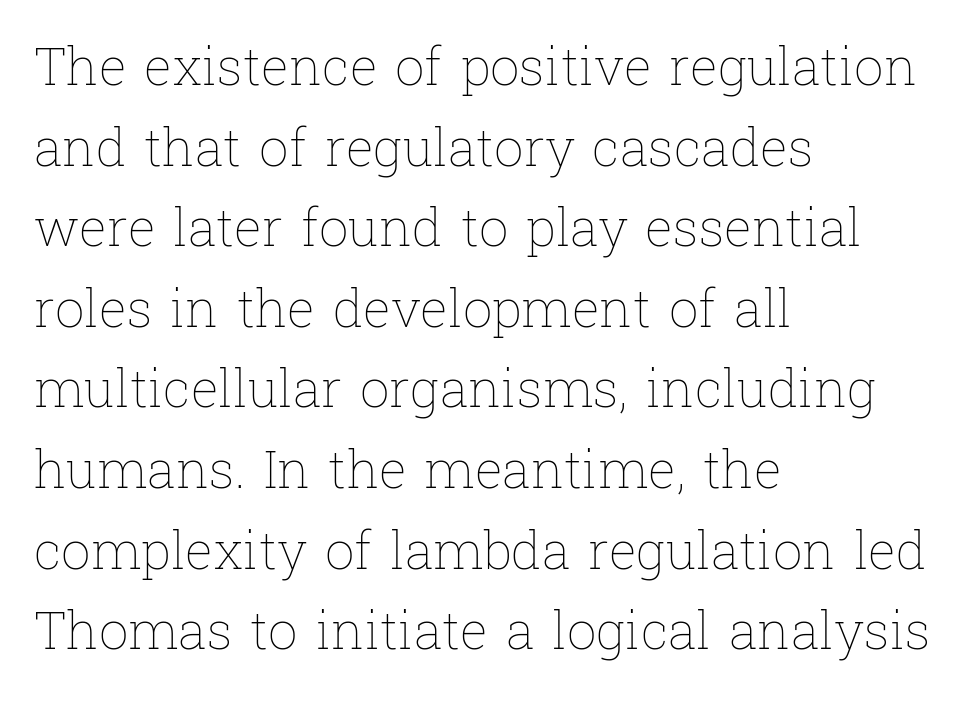
The image shows 52 px thin type, upright; set left-aligned, normal line spacing (1.55x), normal letter spacing, not underlined; low stroke contrast and a medium x-height.
